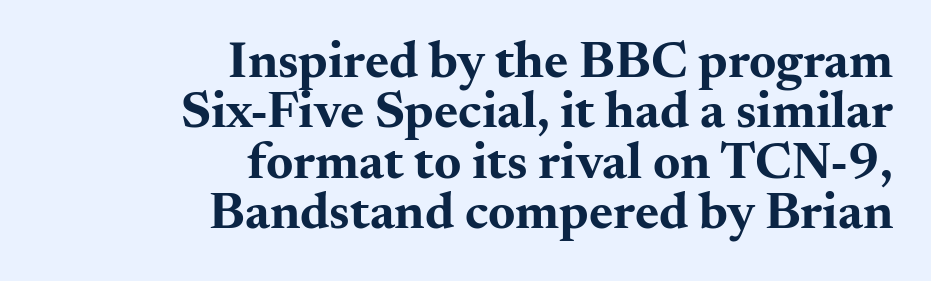
The image shows 52 px bold, wide serif type, upright; set right-aligned, tight line spacing (0.97x), normal letter spacing, not underlined; medium stroke contrast and a small x-height.
